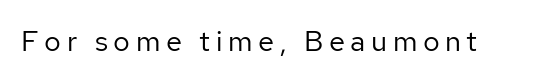
Descenders hang freely into open space. Note: no serifs on the glyphs. Think of a printed novel: that variable character pitch is what you see here. Weight class: somewhere from thin through regular.
